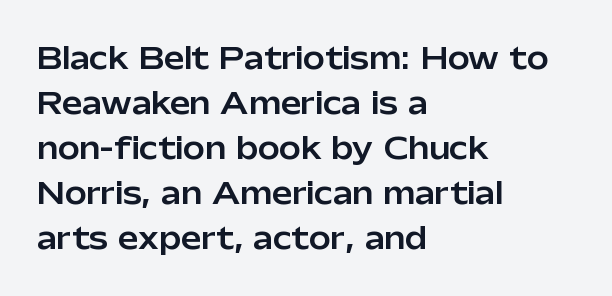
Each word holds together tightly as a unit, with standard inter-letter gaps. Compared with a centered layout, this one pins lines to the left instead. Does the leading feel generous? No, just average. The face used here is proportionally spaced, like ordinary book or web type.
